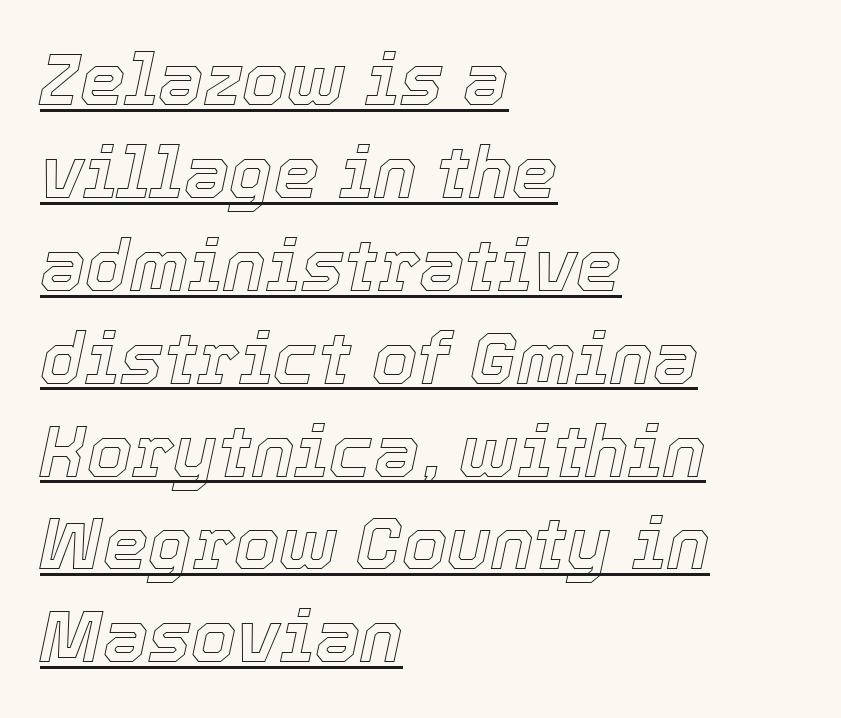
This sample has the flowing, uneven cadence of proportional lettering. Rendered with sloped, italic letterforms. Spacing between characters is what you'd get straight out of the box. Line beginnings align vertically; line endings do not.
